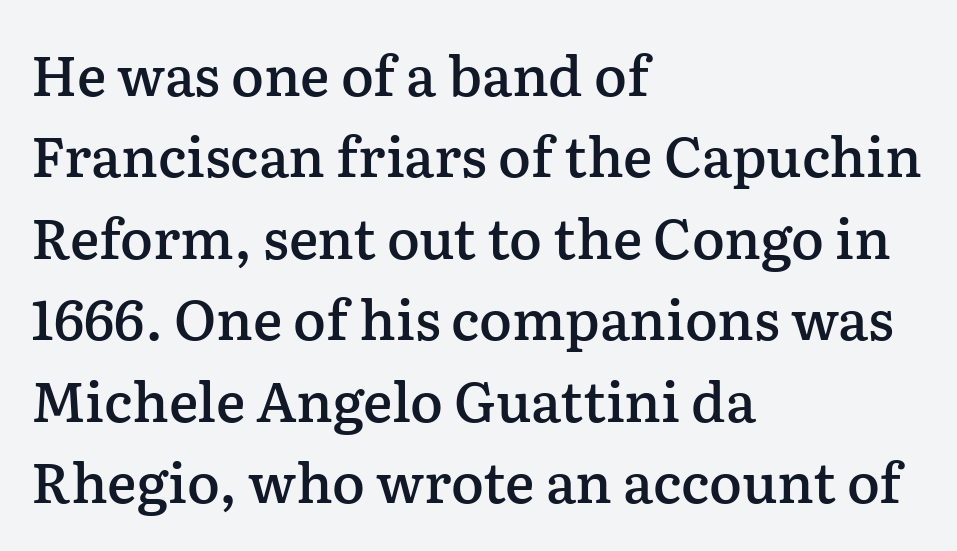
Is there any slant? The stems are plumb. Baseline-to-baseline distance is the conventional proportion of letter height. These lines stack with their left ends in a neat column. A bit beefed up — I'd call it semibold rather than bold. Has an underline been added? It has not.
